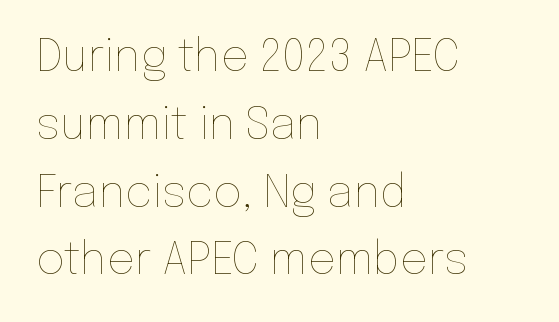
{"italic": "no", "bold": "no", "weight": "thin", "width": "normal", "stroke_contrast": "low", "x_height": "medium", "monospaced": "no", "underline": "no", "align": "left", "line_spacing": "normal", "line_spacing_ratio": 1.54, "letter_spacing": "normal", "letter_spacing_em": 0.0, "glyph_px": 44}
